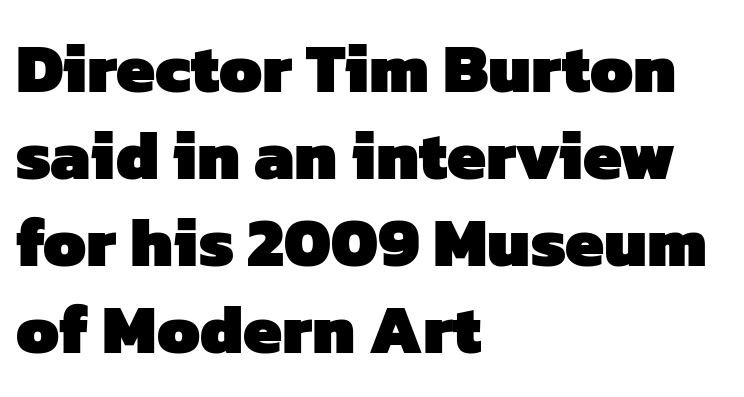
The image shows 69 px heavy sans-serif type; set left-aligned, normal line spacing (1.26x), normal letter spacing, not underlined; low stroke contrast and a medium x-height.
